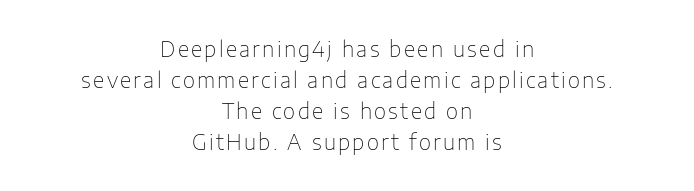
{"italic": "no", "bold": "no", "underline": "no", "align": "center", "line_spacing": "normal", "line_spacing_ratio": 1.48, "glyph_px": 21}
